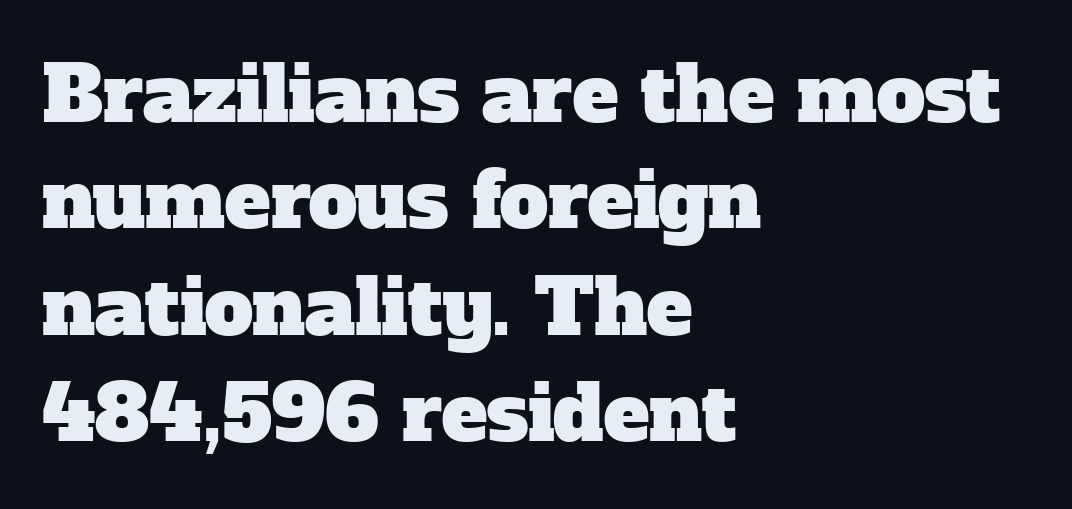
The image shows 77 px serif type; set left-aligned, normal line spacing (1.38x), normal letter spacing, not underlined; low stroke contrast and a medium x-height.
